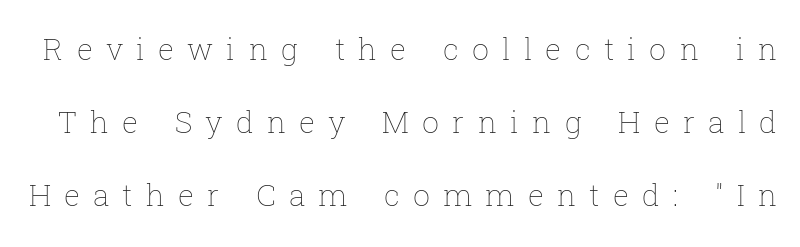
The image shows 30 px thin type, upright; set loose line spacing (2.43x), unusually wide letter spacing (+0.44 em), not underlined; low stroke contrast and a medium x-height.
